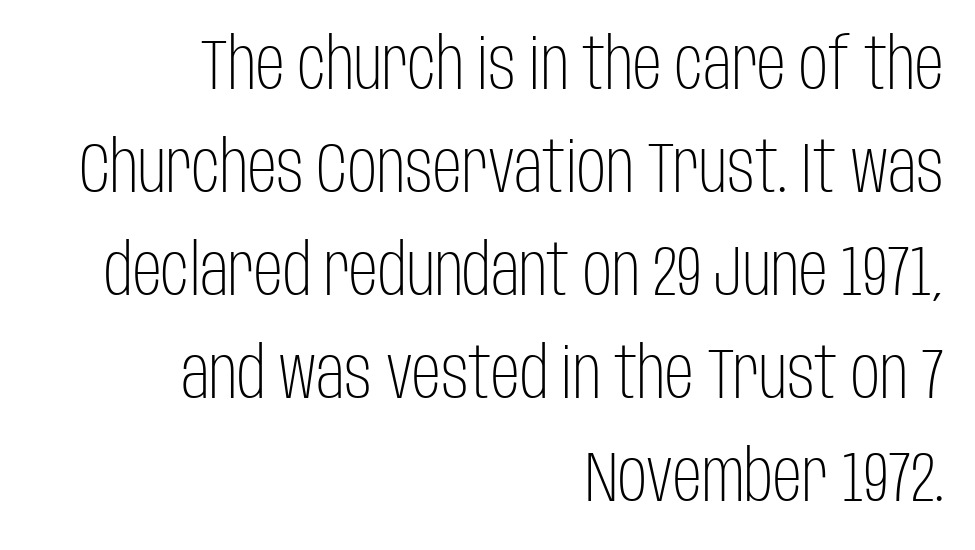
Tracking here is standard; glyphs follow each other at the usual distance. Every stem runs plumb, perpendicular to the baseline. A quiet, ordinary-to-light weight characterises the typeface. Words float on clear page, feet unadorned. Type style note: lacks serifs. Visually the block forms a straight wall on the right and a jagged coastline on the left.
